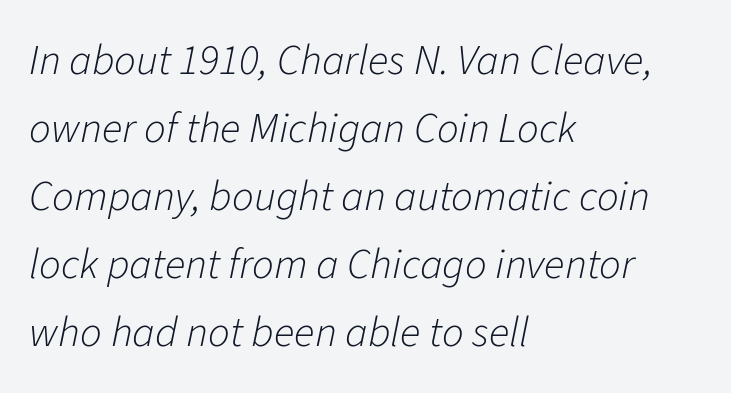
The image shows 43 px light type, italic (leaning right); set left-aligned, normal line spacing (1.58x), normal letter spacing, not underlined; low stroke contrast and a medium x-height.
